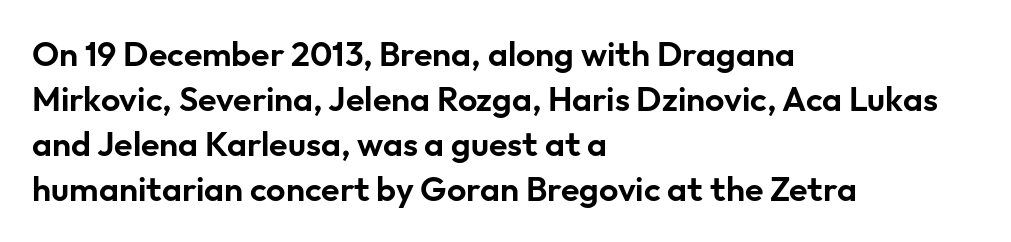
Q: Is the text italic (slanted)? A: No, it is upright.
Q: Is the typeface a serif or a sans-serif typeface? A: Sans-serif.
Q: Is the text underlined? A: No.
Q: How is the paragraph aligned? A: Left-aligned.
Q: Is the spacing between letters normal or unusually wide? A: Normal.
Q: Is the spacing between lines tight, normal or loose? A: Normal.
Q: Width (condensed, normal, or wide)? A: Normal.
Q: Stroke contrast? A: Low.
Q: x-height? A: Medium.
Q: Monospaced? A: No.
